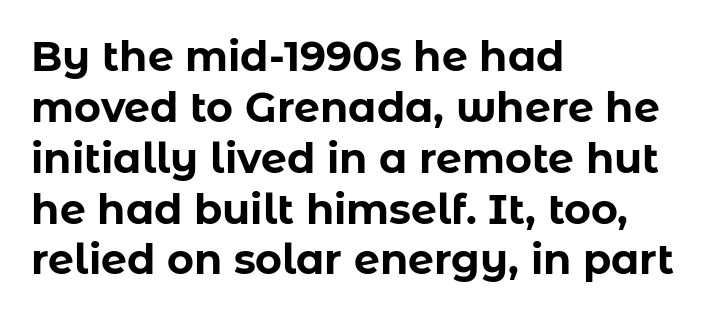
The image shows 41 px bold sans-serif type, upright; set left-aligned, line spacing 1.24x, normal letter spacing, not underlined; low stroke contrast and a medium x-height.
